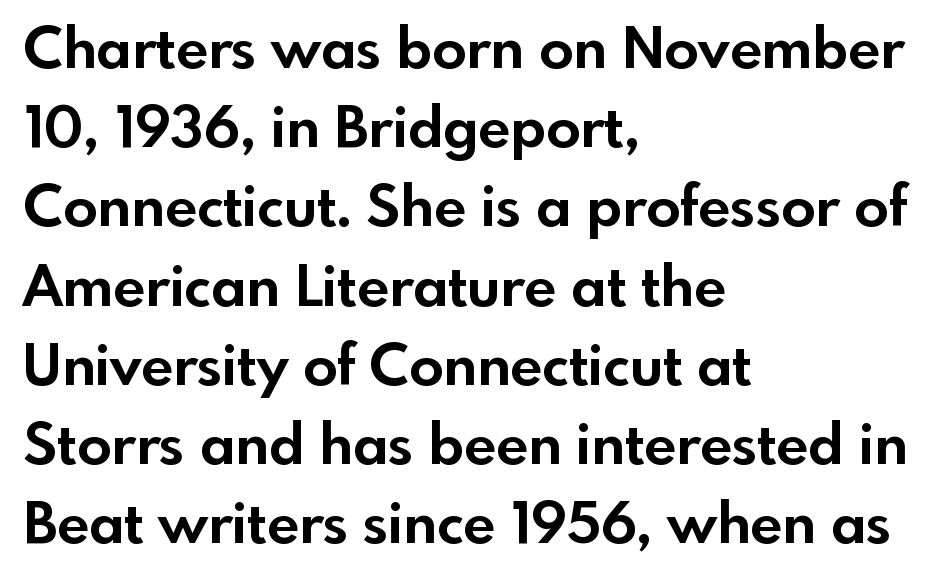
{"serif": "no", "italic": "no", "bold": "yes", "weight": "bold", "width": "normal", "x_height": "small", "monospaced": "no", "underline": "no", "align": "left", "line_spacing": "normal", "line_spacing_ratio": 1.39, "letter_spacing": "normal", "letter_spacing_em": 0.0, "glyph_px": 57}
